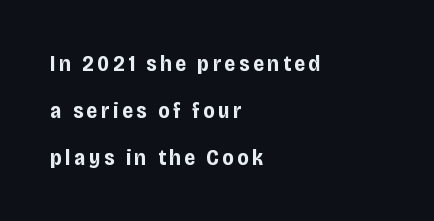
Q: Is the text bold? A: Yes.
Q: Is the text italic (slanted)? A: No, it is upright.
Q: Is the text underlined? A: No.
Q: How is the paragraph aligned? A: Left-aligned.
Q: Is the spacing between lines tight, normal or loose? A: Loose.
